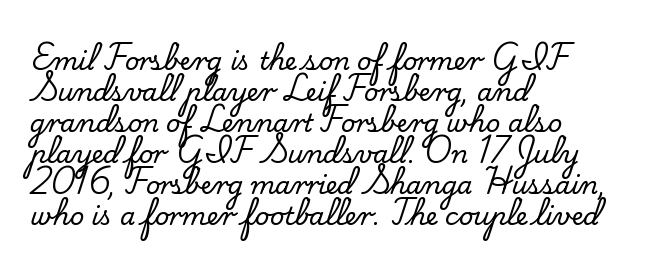
Clear beneath every line of the passage. Is the block centered? No — it sits flush against the left margin. Observe the ordinary spacing: letters are neighbours, not strangers.
